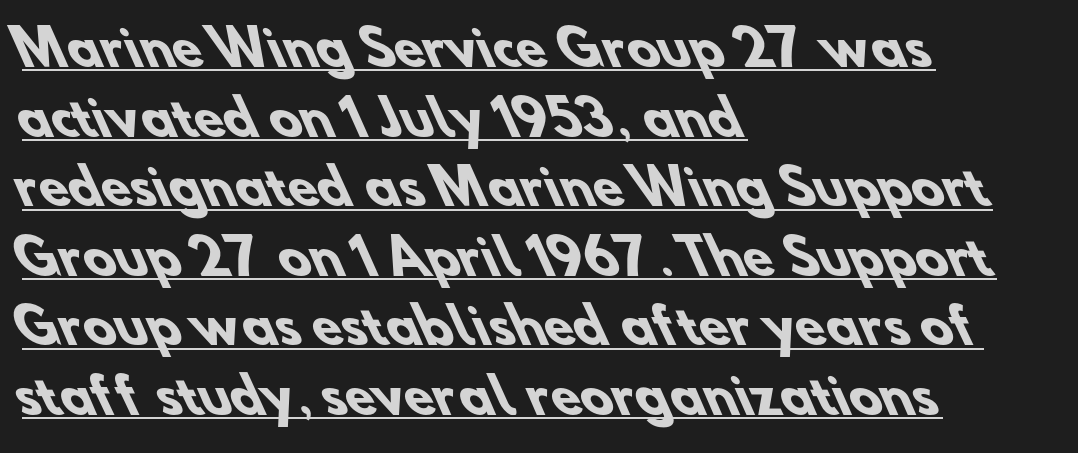
Q: Is the text bold? A: Yes.
Q: Is the typeface a serif or a sans-serif typeface? A: Sans-serif.
Q: Is the text underlined? A: Yes.
Q: How is the paragraph aligned? A: Left-aligned.
Q: Is the spacing between letters normal or unusually wide? A: Normal.
Q: Is the spacing between lines tight, normal or loose? A: Normal.
Q: Width (condensed, normal, or wide)? A: Normal.
Q: Stroke contrast? A: Low.
Q: x-height? A: Small.
Q: Monospaced? A: No.
